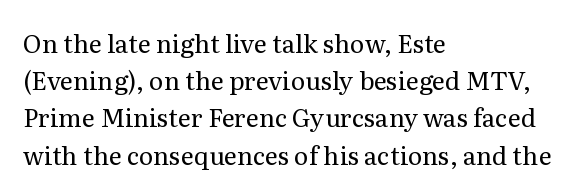
The image shows 25 px text type, upright; set left-aligned, normal line spacing (1.49x), normal letter spacing, not underlined.
